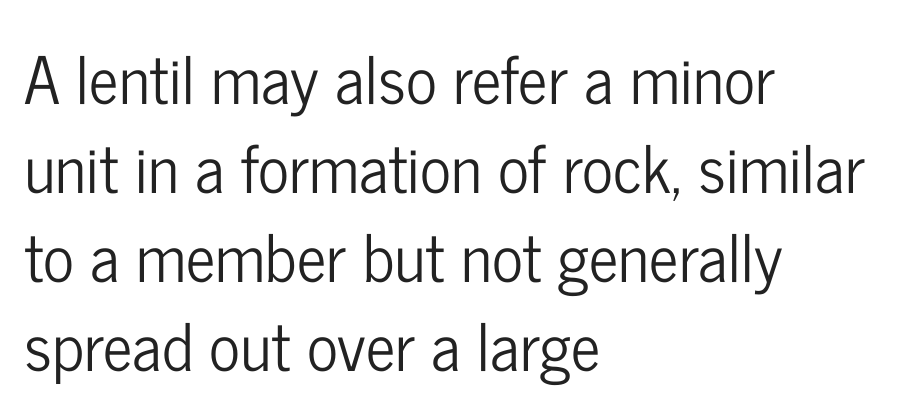
Reading down the column, the eye jumps a familiar distance to each next line. Lines of text with bare space underneath. Look at the tracking — it's just the regular setting, nothing added. Observe the absence of serifs on each vertical stroke in this sample.
